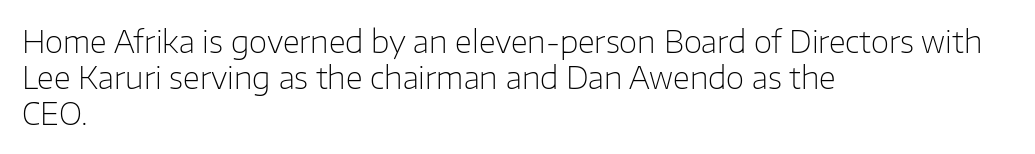
The image shows 30 px light sans-serif type, upright; set left-aligned, line spacing 1.2x, normal letter spacing, not underlined; low stroke contrast and a medium x-height.
